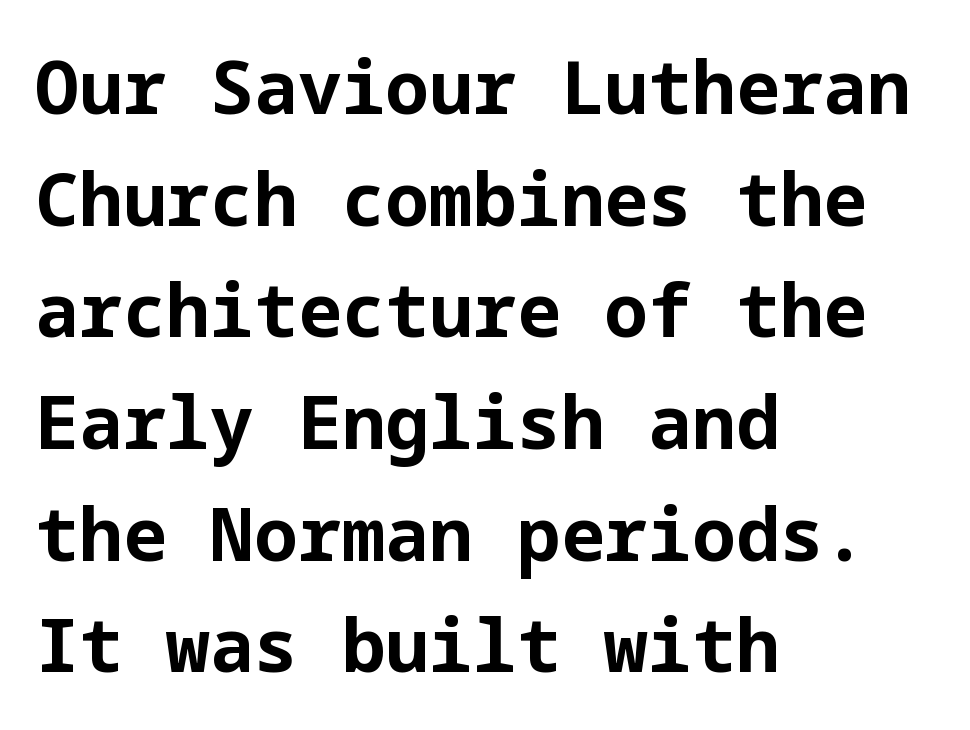
Q: Is the text bold? A: Yes.
Q: Is the text italic (slanted)? A: No, it is upright.
Q: Is the typeface a serif or a sans-serif typeface? A: Sans-serif.
Q: Is the text underlined? A: No.
Q: How is the paragraph aligned? A: Left-aligned.
Q: Is the spacing between letters normal or unusually wide? A: Normal.
Q: Is the spacing between lines tight, normal or loose? A: Normal.
Q: Width (condensed, normal, or wide)? A: Normal.
Q: Stroke contrast? A: Low.
Q: x-height? A: Medium.
